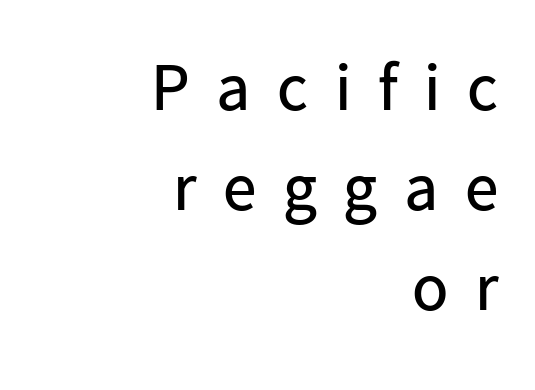
{"serif": "no", "italic": "no", "bold": "no", "weight": "regular", "width": "normal", "stroke_contrast": "low", "x_height": "medium", "monospaced": "no", "underline": "no", "align": "right", "line_spacing": "normal", "line_spacing_ratio": 1.49, "letter_spacing": "wide", "letter_spacing_em": 0.4, "glyph_px": 67}
